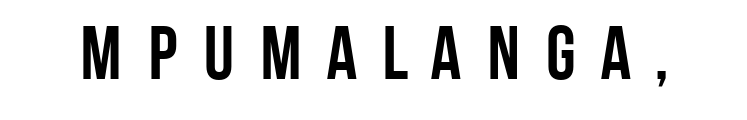
The image shows 76 px semibold, condensed sans-serif type, upright; set unusually wide letter spacing (+0.25 em), not underlined; low stroke contrast and a large x-height.
